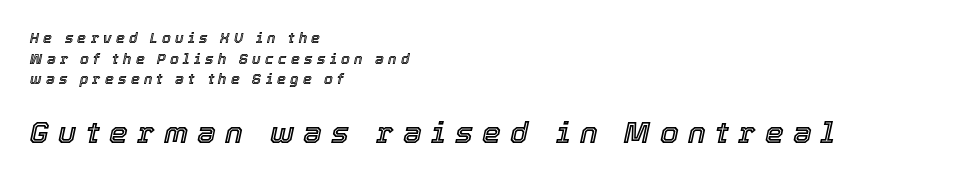
If you measured baseline to baseline, you'd find a middling distance. The typography opts for an oblique posture over an upright one. This rendering features lettering with no underline. The lower block of text is set noticeably larger than the block above it.
